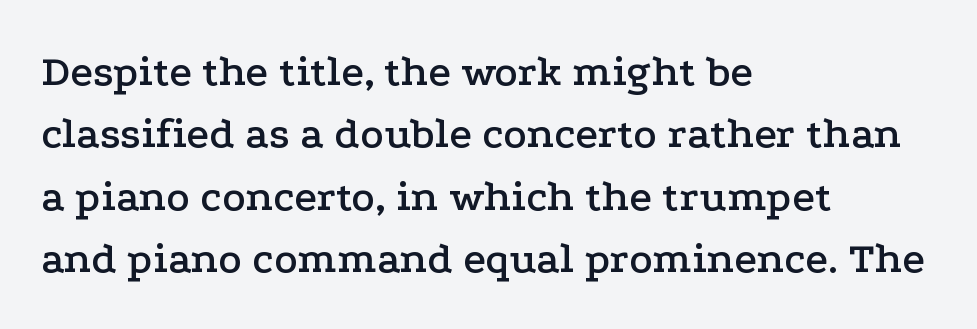
This sample uses a serif face. Tall strokes in this sample are plumb rather than angled. Layout note: lines flush left. The baseline area is clear. Think of a printed novel: that variable character pitch is what you see here.
